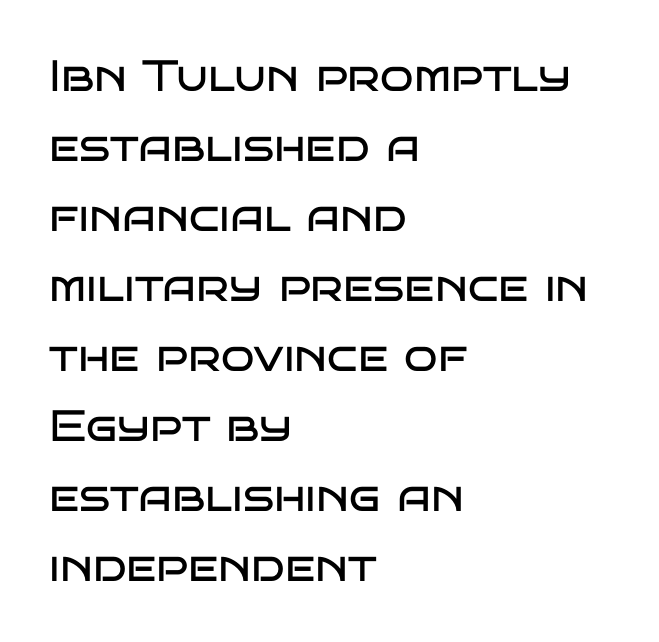
The letters stand upright; this is a roman face. The typeface chosen for these lines omits serifs. The tracking reads as untouched default to a designer's eye. The passage is arranged the way most books set body copy — flush left.
